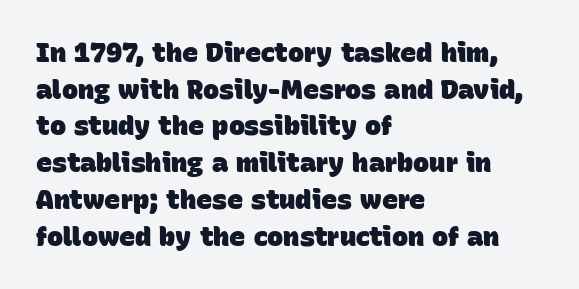
{"bold": "yes", "underline": "no", "align": "left", "line_spacing": "normal", "line_spacing_ratio": 1.36, "letter_spacing": "normal", "letter_spacing_em": 0.0, "glyph_px": 27}
